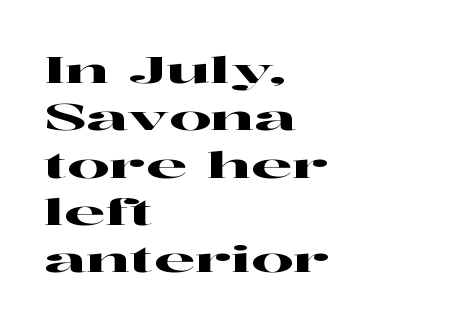
The image shows 37 px wide serif type, upright; set left-aligned, normal line spacing (1.28x), normal letter spacing, not underlined; high stroke contrast and a medium x-height.
